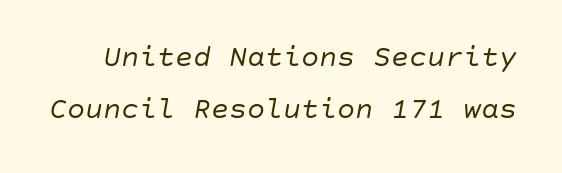
Compared with a typical body face, this is equally light or lighter still. Nobody touched the tracking dial on this one. Underlining? Definitely not there. The face used here has a pronounced slope to its letters.
